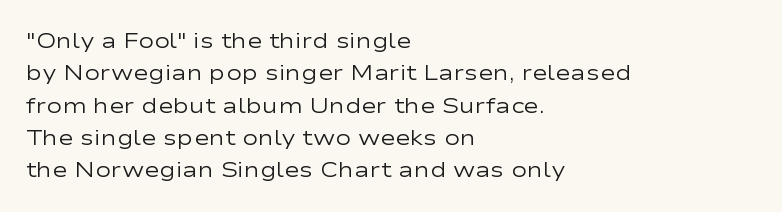
Words float on clear page, feet unadorned. Letters have the restrained weight of plain body copy at most. Horizontal alignment here is leftward, the default for most running prose. Whoever set this chose a conventional vertical rhythm. This sample uses an upright cut, with every glyph sitting square on the baseline.
